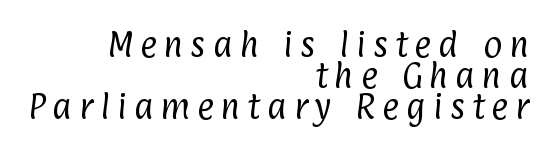
The image shows 29 px regular-weight, condensed sans-serif type; set right-aligned, tight line spacing (1.07x), unusually wide letter spacing (+0.25 em), not underlined; low stroke contrast and a medium x-height.
